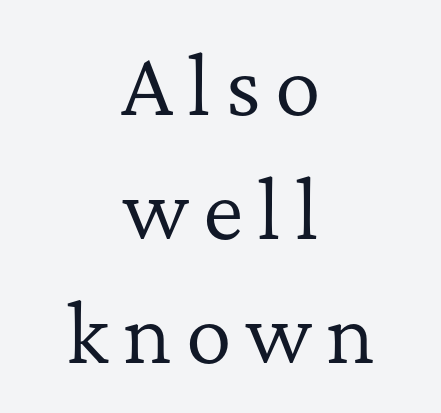
{"serif": "yes", "italic": "no", "bold": "no", "weight": "regular", "width": "normal", "stroke_contrast": "low", "x_height": "medium", "monospaced": "no", "underline": "no", "align": "center", "line_spacing": "normal", "line_spacing_ratio": 1.61, "glyph_px": 77}
